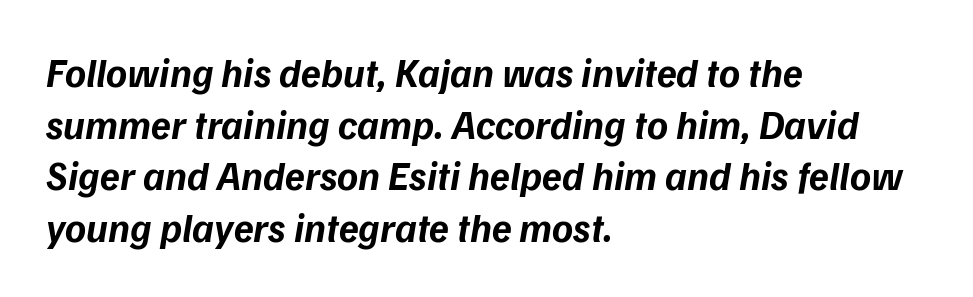
{"serif": "no", "bold": "yes", "weight": "bold", "width": "normal", "stroke_contrast": "low", "x_height": "medium", "monospaced": "no", "underline": "no", "align": "left", "line_spacing": "normal", "line_spacing_ratio": 1.29, "letter_spacing": "normal", "letter_spacing_em": 0.0, "glyph_px": 40}
